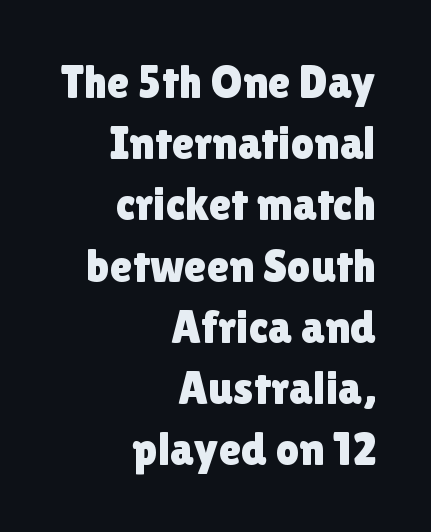
The image shows 46 px sans-serif type, upright; set right-aligned, normal line spacing (1.33x), normal letter spacing, not underlined; low stroke contrast and a medium x-height.
